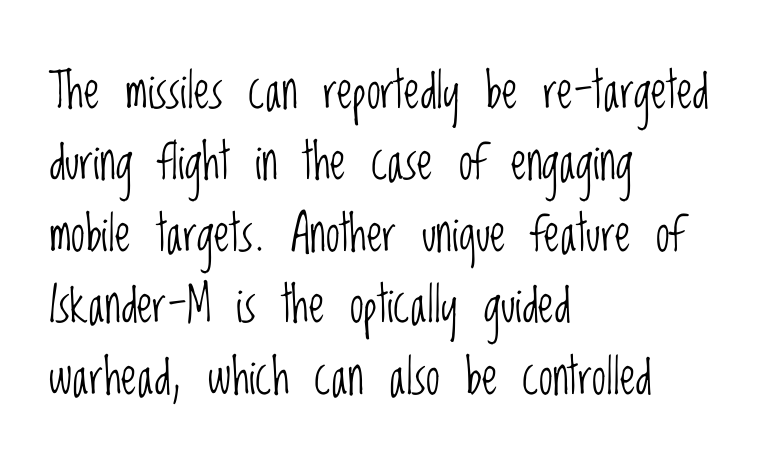
{"serif": "no", "italic": "no", "bold": "no", "weight": "light", "width": "condensed", "stroke_contrast": "low", "x_height": "large", "monospaced": "no", "underline": "no", "align": "left", "line_spacing": "normal", "line_spacing_ratio": 1.43, "letter_spacing": "normal", "letter_spacing_em": 0.0, "glyph_px": 50}
